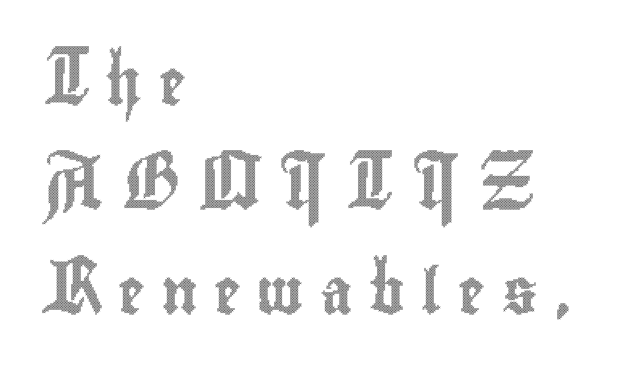
Q: Is the text italic (slanted)? A: No, it is upright.
Q: Is the text underlined? A: No.
Q: How is the paragraph aligned? A: Left-aligned.
Q: Is the spacing between letters normal or unusually wide? A: Unusually wide.
Q: Is the spacing between lines tight, normal or loose? A: Loose.
Q: Width (condensed, normal, or wide)? A: Condensed.
Q: x-height? A: Small.
Q: Monospaced? A: No.
